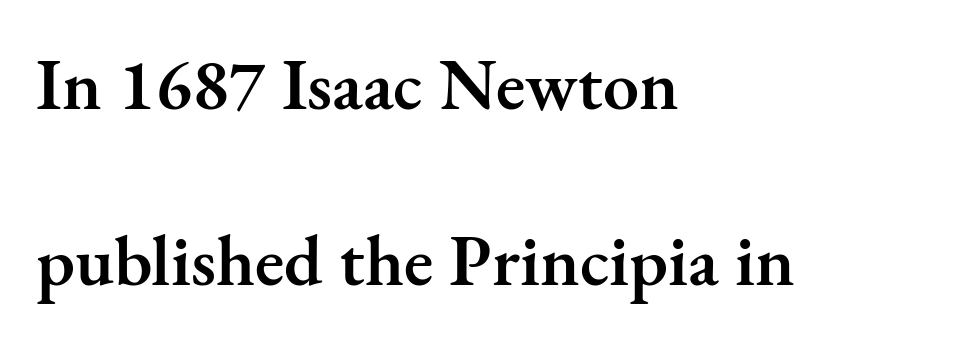
Q: Is the text bold? A: Semi-bold.
Q: Is the text italic (slanted)? A: No, it is upright.
Q: Is the typeface a serif or a sans-serif typeface? A: Serif.
Q: Is the text underlined? A: No.
Q: How is the paragraph aligned? A: Left-aligned.
Q: Is the spacing between letters normal or unusually wide? A: Normal.
Q: Is the spacing between lines tight, normal or loose? A: Loose.
Q: Width (condensed, normal, or wide)? A: Normal.
Q: Stroke contrast? A: Medium.
Q: x-height? A: Small.
Q: Monospaced? A: No.
